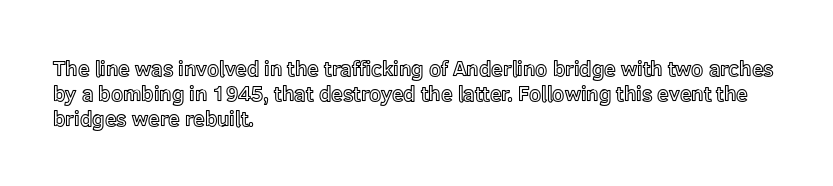
The image shows 21 px text type, upright; set left-aligned, line spacing 1.2x, normal letter spacing, not underlined.
